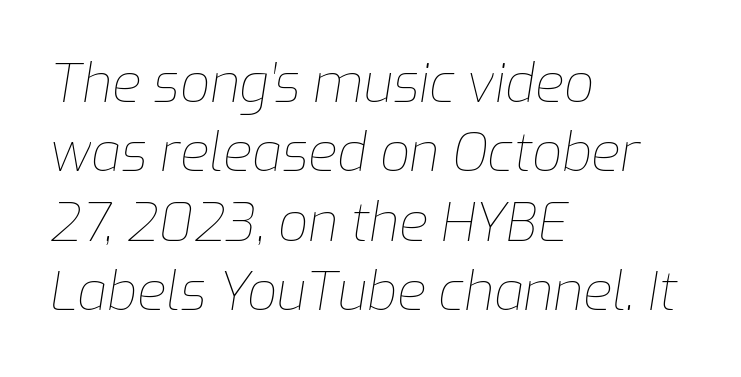
The image shows 53 px thin type, italic (leaning right); set left-aligned, normal line spacing (1.31x), normal letter spacing, not underlined; low stroke contrast and a medium x-height.
